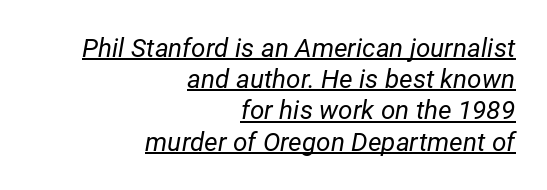
Q: Is the text bold? A: No.
Q: Is the text italic (slanted)? A: Yes, it leans right by about 12 degrees.
Q: Is the text underlined? A: Yes.
Q: How is the paragraph aligned? A: Right-aligned.
Q: Is the spacing between letters normal or unusually wide? A: Normal.
